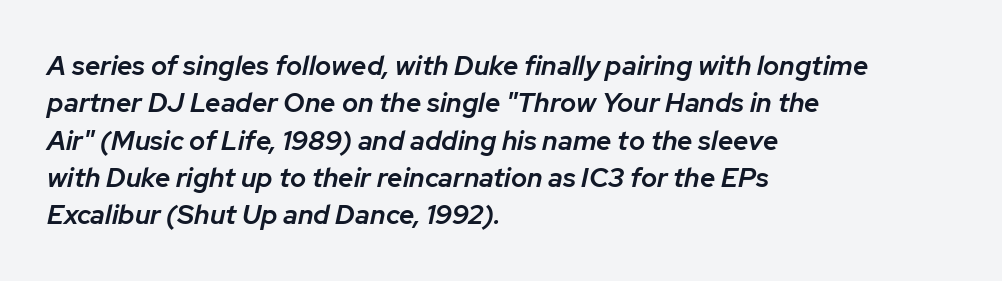
Q: Is the text bold? A: Semi-bold.
Q: Is the text italic (slanted)? A: Yes, it leans right by about 12 degrees.
Q: Is the text underlined? A: No.
Q: How is the paragraph aligned? A: Left-aligned.
Q: Is the spacing between letters normal or unusually wide? A: Normal.
Q: Is the spacing between lines tight, normal or loose? A: Normal.
